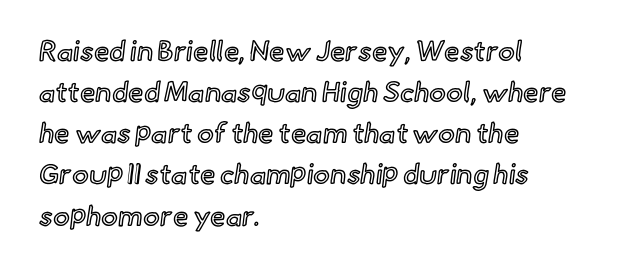
The image shows 28 px text type; set left-aligned, normal line spacing (1.47x), normal letter spacing, not underlined; a small x-height.
